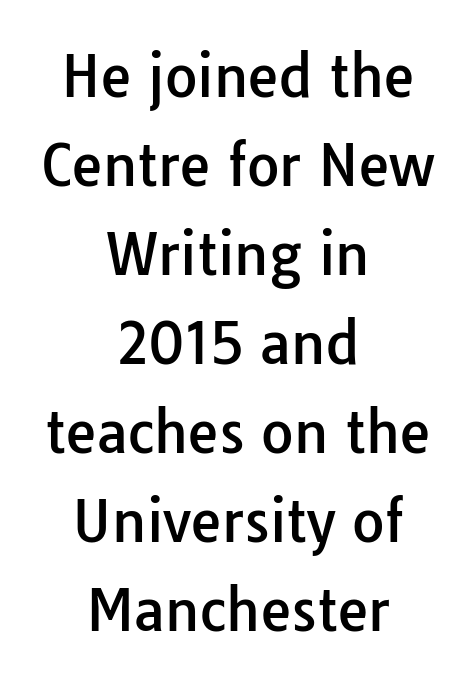
Q: Is the text italic (slanted)? A: No, it is upright.
Q: Is the typeface a serif or a sans-serif typeface? A: Sans-serif.
Q: Is the text underlined? A: No.
Q: How is the paragraph aligned? A: Centered.
Q: Is the spacing between letters normal or unusually wide? A: Normal.
Q: Is the spacing between lines tight, normal or loose? A: Normal.
Q: Width (condensed, normal, or wide)? A: Normal.
Q: Stroke contrast? A: Low.
Q: x-height? A: Medium.
Q: Monospaced? A: No.
